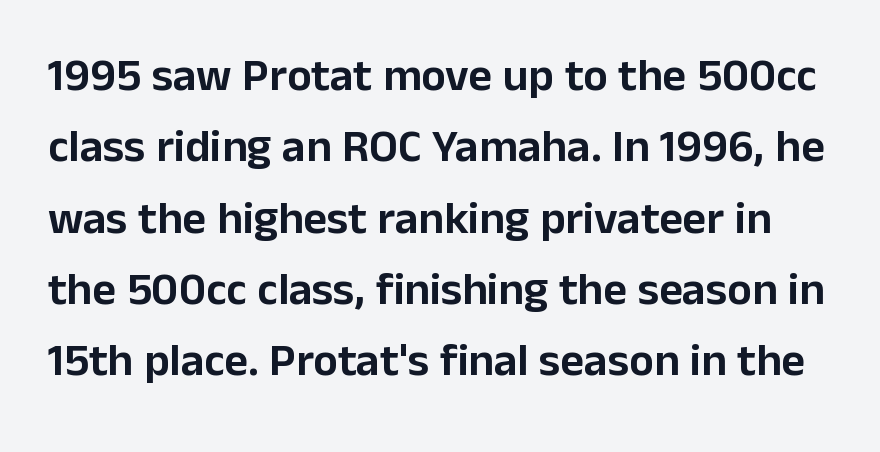
The image shows 46 px sans-serif type, upright; set normal line spacing (1.55x), normal letter spacing, not underlined; low stroke contrast and a medium x-height.
